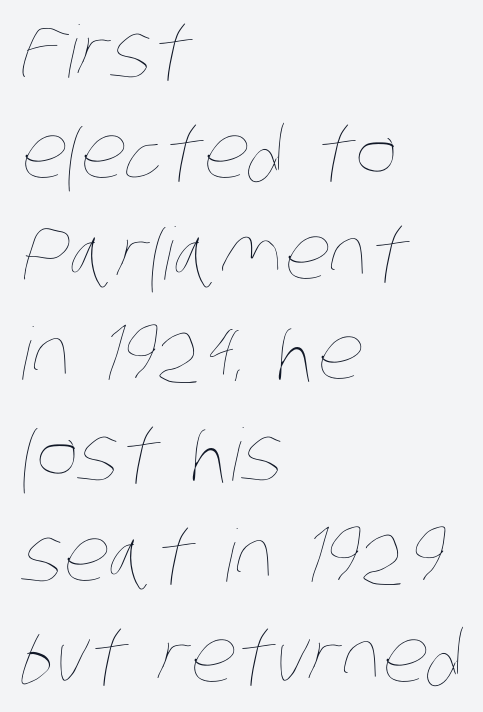
Q: Is the text bold? A: No.
Q: Is the text underlined? A: No.
Q: How is the paragraph aligned? A: Left-aligned.
Q: Is the spacing between letters normal or unusually wide? A: Normal.
Q: Is the spacing between lines tight, normal or loose? A: Normal.
Q: Width (condensed, normal, or wide)? A: Condensed.
Q: Stroke contrast? A: Low.
Q: x-height? A: Large.
Q: Monospaced? A: No.
